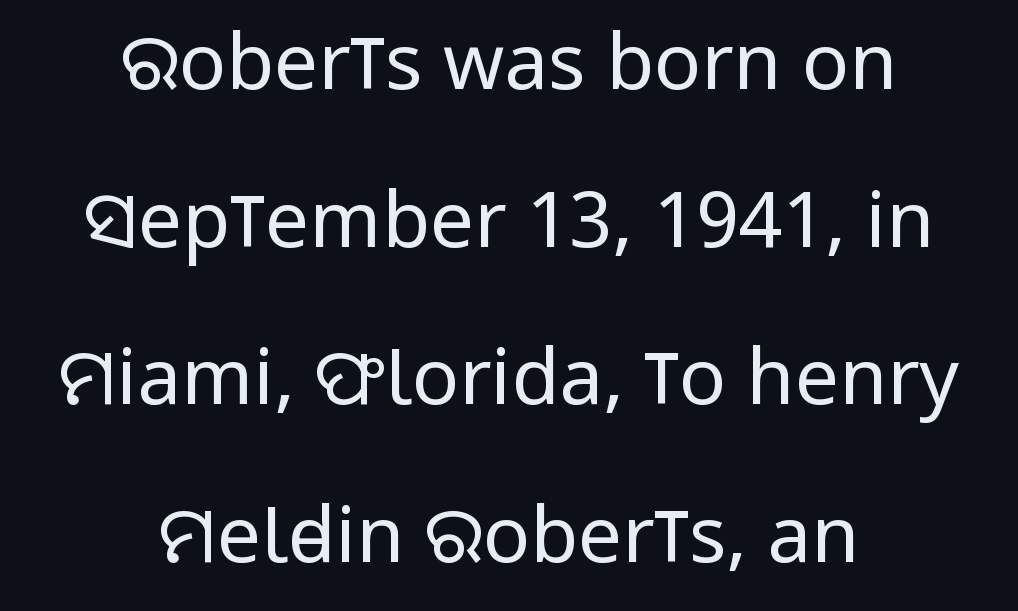
The image shows 78 px regular-weight, condensed sans-serif type, upright; set centered, loose line spacing (2.02x), normal letter spacing, not underlined; low stroke contrast and a large x-height.
